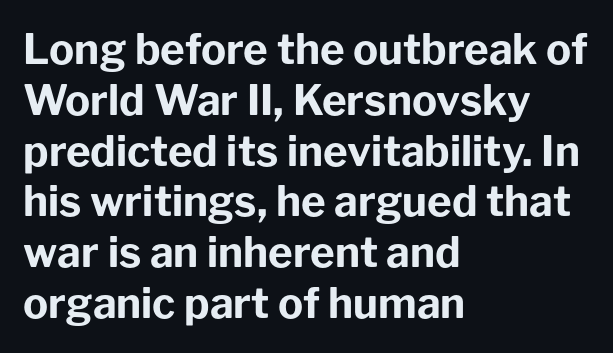
Glance below the letters and you will spot only blank space. Examine the stroke ends and you'll find no serifs. As a designer I'd log this as weight 700, bold. Unlike italic type, these characters show no tilt at all.
